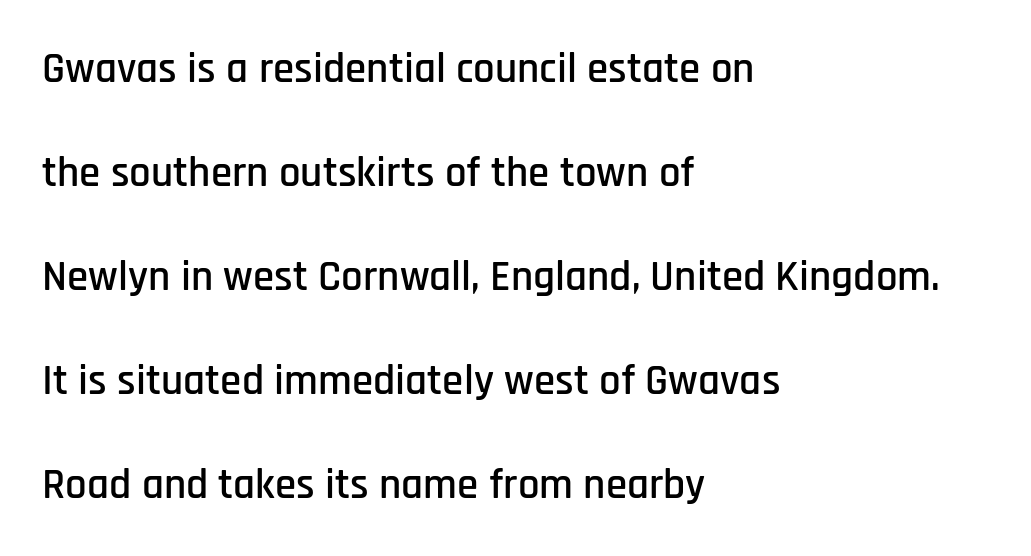
The image shows 43 px condensed sans-serif type, upright; set left-aligned, loose line spacing (2.42x), normal letter spacing, not underlined; low stroke contrast and a large x-height.
